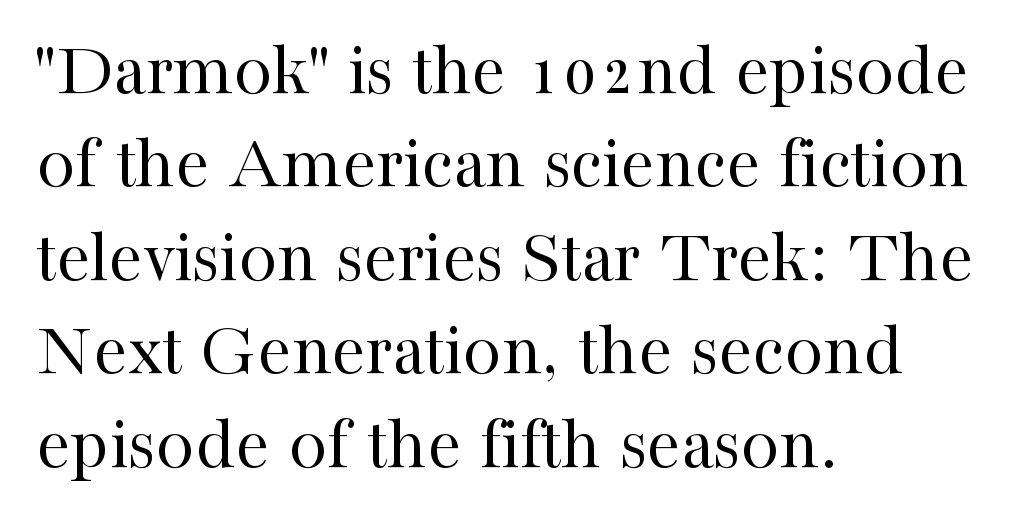
The image shows 76 px regular-weight serif type, upright; set left-aligned, line spacing 1.23x, normal letter spacing, not underlined; high stroke contrast and a medium x-height.
